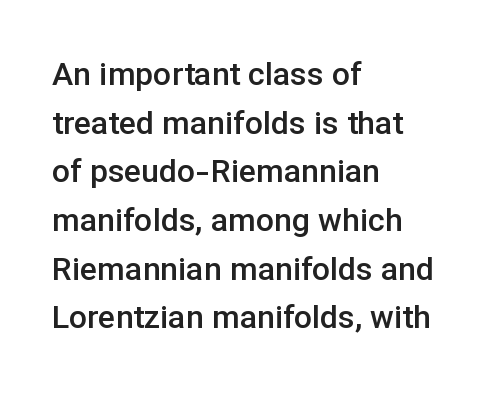
These words are printed semibold, heavier than regular yet not bold. The lettering stays uniformly vertical, giving the passage a roman look. Honestly, the row spacing looks completely unremarkable. Is this a fixed-width face? No — the glyphs have proportional, varying widths. Nothing unusual about the tracking: characters are spaced as the font intends. Check under the words: just untouched page.
